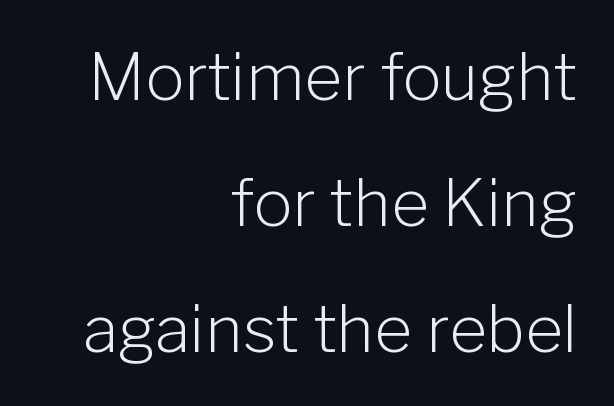
The image shows 65 px light sans-serif type, upright; set right-aligned, loose line spacing (1.94x), normal letter spacing, not underlined; low stroke contrast and a medium x-height.
